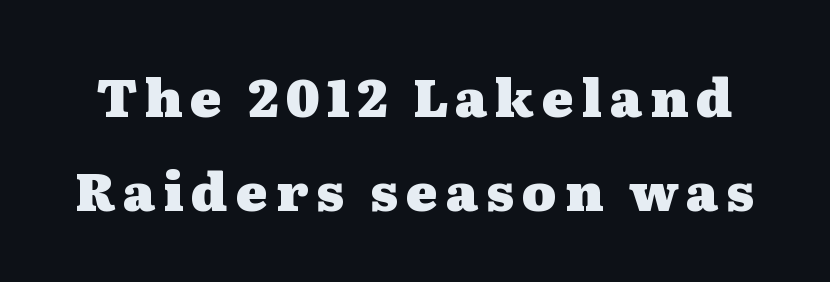
Q: Is the text bold? A: Yes.
Q: Is the text italic (slanted)? A: No, it is upright.
Q: Is the typeface a serif or a sans-serif typeface? A: Serif.
Q: Is the text underlined? A: No.
Q: Width (condensed, normal, or wide)? A: Wide.
Q: Stroke contrast? A: Medium.
Q: x-height? A: Medium.
Q: Monospaced? A: No.
